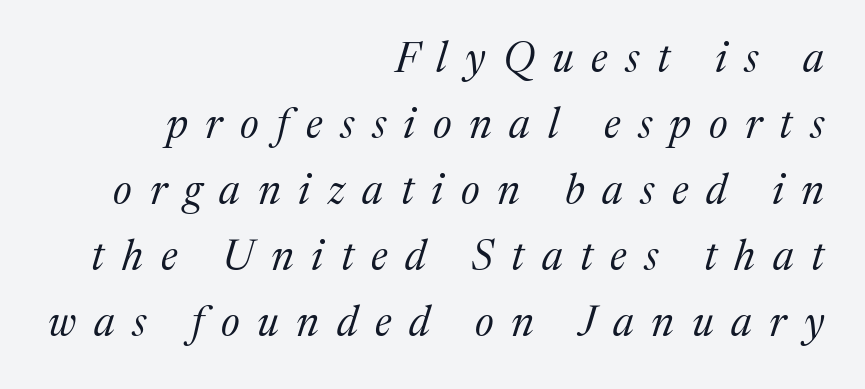
Beneath every word, the page is bare. The rendering uses natural spacing where letterforms have individual widths. This sample keeps an unexceptional amount of space between lines. These glyphs show unthickened strokes, regular width or finer. Characters are canted at an angle relative to the baseline's perpendicular. Short note: letters widely spaced.
